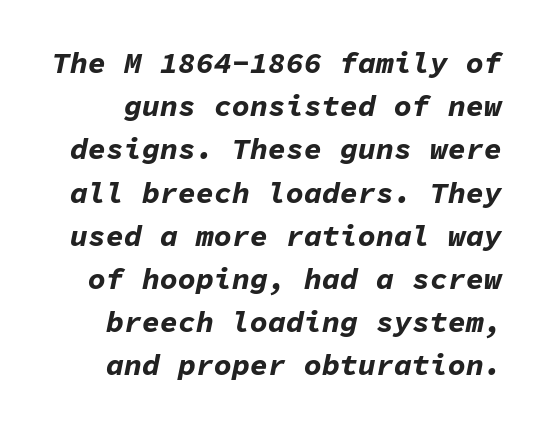
{"italic": "yes", "lean": "right", "slant_degrees": 11, "bold": "yes", "weight": "bold", "width": "normal", "stroke_contrast": "low", "x_height": "medium", "monospaced": "yes", "underline": "no", "line_spacing": "normal", "line_spacing_ratio": 1.44, "letter_spacing": "normal", "letter_spacing_em": 0.0, "glyph_px": 30}
